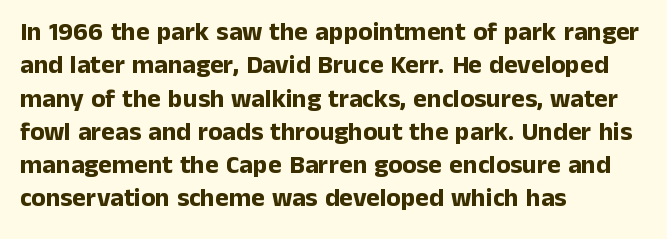
In terms of posture, this sample is upright. Look at the stroke-to-counter ratio: heavy, a bold. Notice how descenders clear the ascenders below comfortably — that's standard leading. The zone under the glyphs is completely vacant. The rendering keeps characters at their native spacing.
